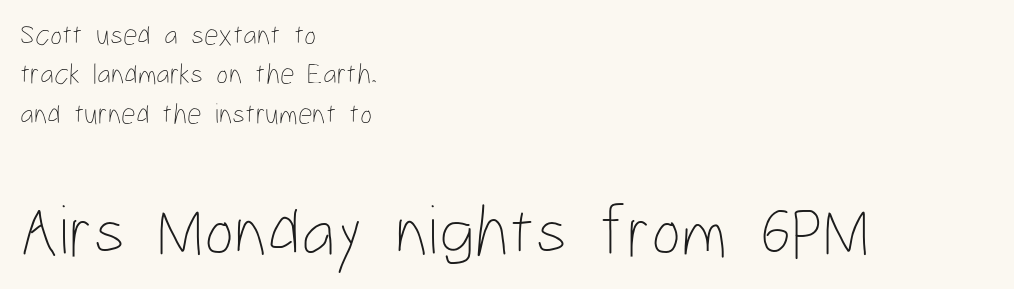
Q: Is the text bold? A: No.
Q: Is the text italic (slanted)? A: No, it is upright.
Q: Is the text underlined? A: No.
Q: How is the paragraph aligned? A: Left-aligned.
Q: Is the spacing between letters normal or unusually wide? A: Normal.
Q: Is the spacing between lines tight, normal or loose? A: Normal.
Q: Which block of text is set in a larger size, the first (top) or the second (bottom)? A: The second (bottom) one.
Q: Width (condensed, normal, or wide)? A: Condensed.
Q: Stroke contrast? A: Low.
Q: x-height? A: Medium.
Q: Monospaced? A: No.
